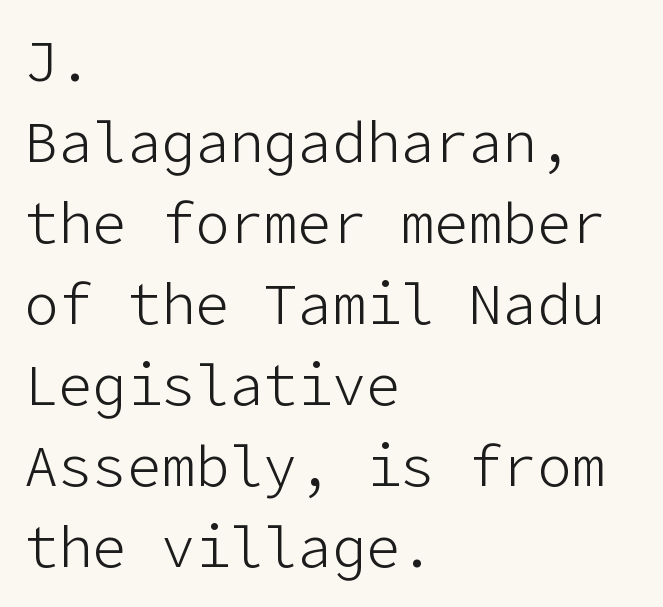
{"serif": "no", "italic": "no", "bold": "no", "weight": "light", "width": "normal", "stroke_contrast": "low", "x_height": "medium", "underline": "no", "align": "left", "line_spacing": "normal", "line_spacing_ratio": 1.42, "letter_spacing": "normal", "letter_spacing_em": 0.0, "glyph_px": 57}
